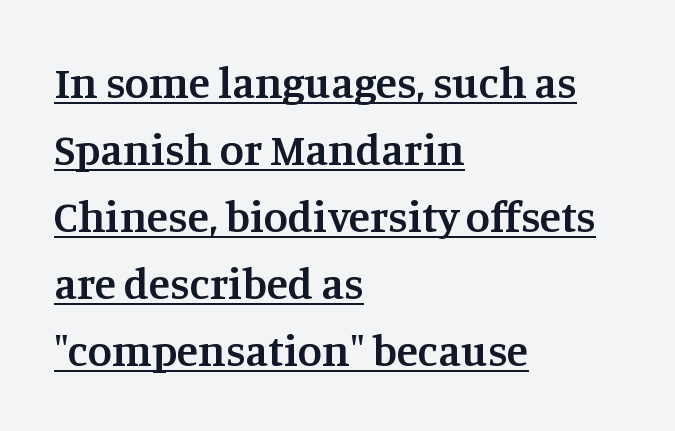
{"serif": "yes", "italic": "no", "bold": "semi", "weight": "semibold", "width": "normal", "stroke_contrast": "medium", "x_height": "large", "monospaced": "no", "underline": "yes", "align": "left", "line_spacing": "normal", "line_spacing_ratio": 1.52, "letter_spacing": "normal", "letter_spacing_em": 0.0, "glyph_px": 44}
